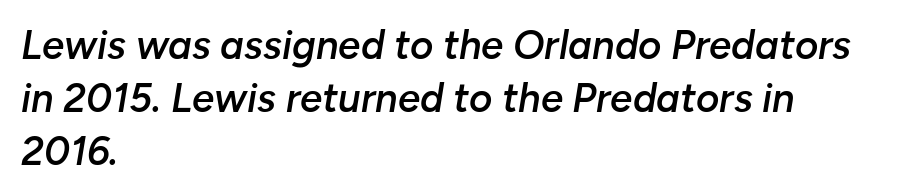
Q: Is the text bold? A: Semi-bold.
Q: Is the text italic (slanted)? A: Yes, it leans right by about 10 degrees.
Q: Is the text underlined? A: No.
Q: How is the paragraph aligned? A: Left-aligned.
Q: Is the spacing between letters normal or unusually wide? A: Normal.
Q: Is the spacing between lines tight, normal or loose? A: Normal.
Q: Width (condensed, normal, or wide)? A: Normal.
Q: Stroke contrast? A: Low.
Q: x-height? A: Medium.
Q: Monospaced? A: No.
